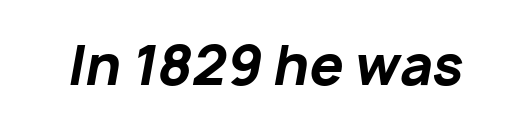
{"italic": "yes", "lean": "right", "slant_degrees": 10, "bold": "yes", "weight": "bold", "width": "normal", "stroke_contrast": "low", "x_height": "medium", "monospaced": "no", "underline": "no", "letter_spacing": "normal", "letter_spacing_em": 0.0, "glyph_px": 54}
